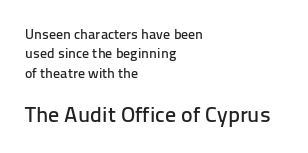
The image shows 22 px text type, upright; set left-aligned, normal line spacing (1.38x), normal letter spacing, not underlined; the second (bottom) block is 1.57x larger.
